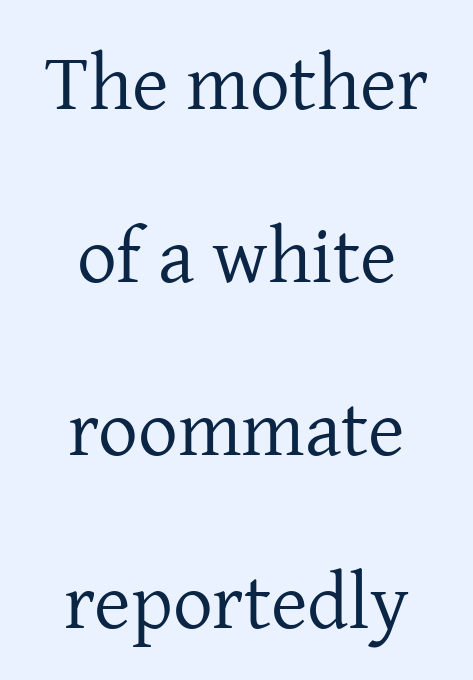
{"serif": "yes", "italic": "no", "bold": "no", "weight": "regular", "width": "normal", "stroke_contrast": "low", "x_height": "medium", "monospaced": "no", "underline": "no", "align": "center", "line_spacing": "loose", "line_spacing_ratio": 2.19, "letter_spacing": "normal", "letter_spacing_em": 0.0, "glyph_px": 79}
